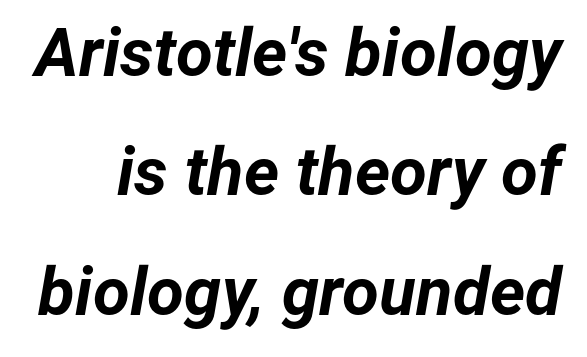
The image shows 67 px bold type, italic (leaning right); set line spacing 1.78x, normal letter spacing, not underlined; low stroke contrast and a medium x-height.
